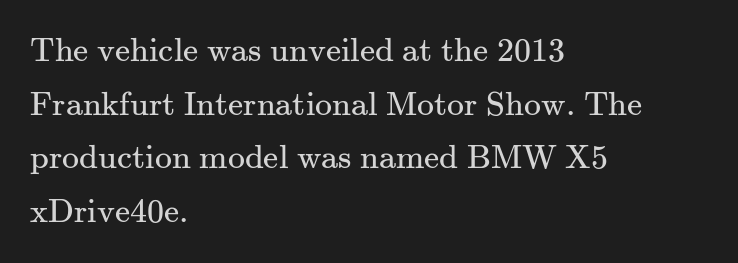
The image shows 34 px regular-weight serif type, upright; set left-aligned, normal line spacing (1.58x), normal letter spacing, not underlined; medium stroke contrast and a small x-height.
